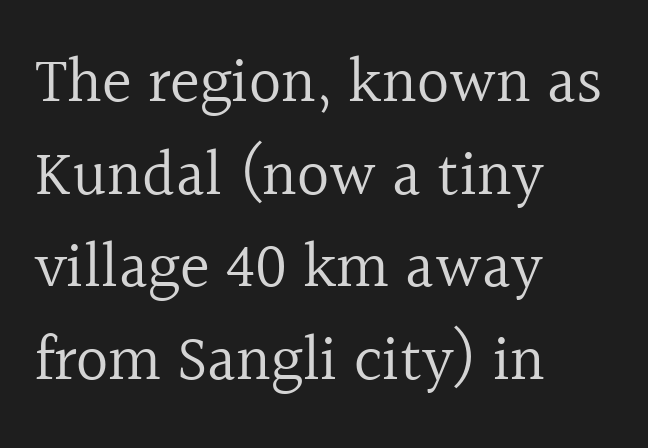
The image shows 63 px regular-weight serif type, upright; set left-aligned, normal line spacing (1.47x), normal letter spacing, not underlined; a medium x-height.
